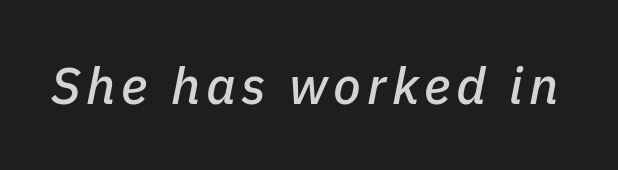
Is the type slanted? Yes — the strokes lean at a clear angle. The glyphs are unaccompanied by any horizontal stroke below them. The passage shown is typed in a proportional face where columns would drift.
